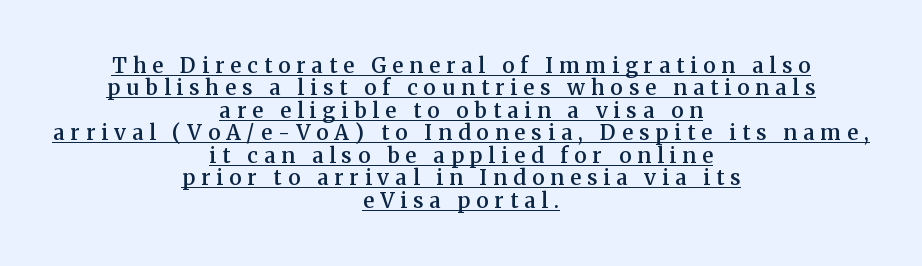
The image shows 21 px text type, upright; set centered, tight line spacing (1.07x), unusually wide letter spacing (+0.29 em), underlined.
